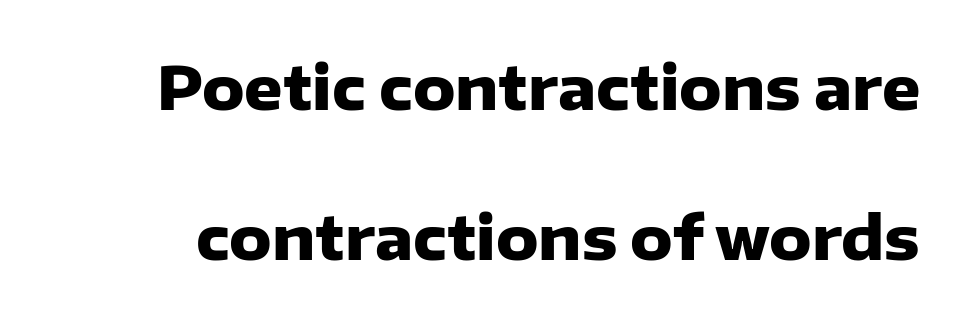
The image shows 60 px heavy sans-serif type, upright; set loose line spacing (2.5x), normal letter spacing, not underlined; low stroke contrast and a medium x-height.
